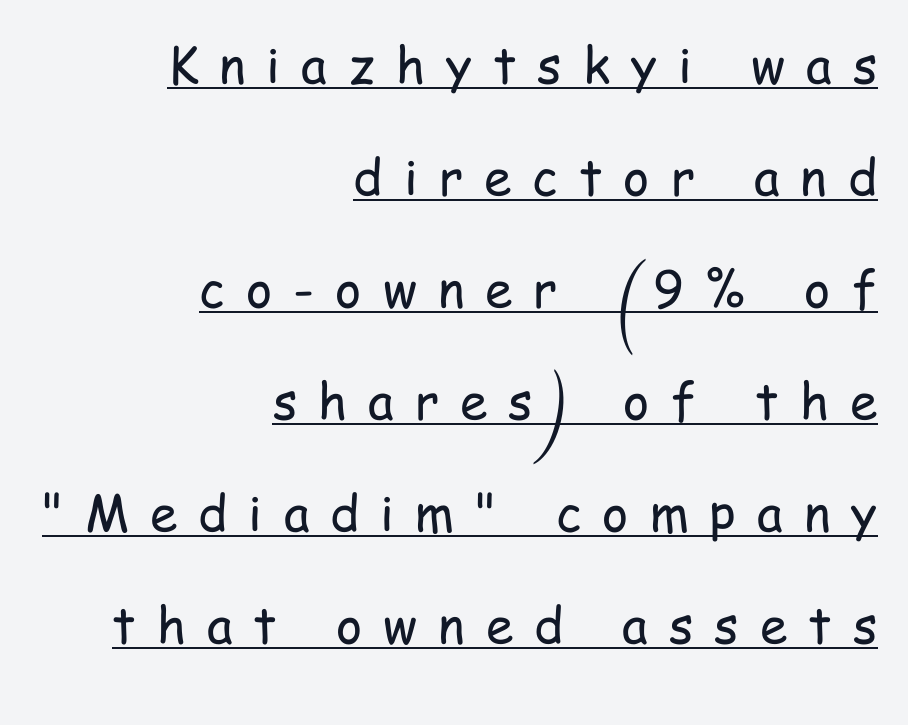
Q: Is the text bold? A: No.
Q: Is the text italic (slanted)? A: No, it is upright.
Q: Is the typeface a serif or a sans-serif typeface? A: Sans-serif.
Q: Is the text underlined? A: Yes.
Q: How is the paragraph aligned? A: Right-aligned.
Q: Is the spacing between letters normal or unusually wide? A: Unusually wide.
Q: Is the spacing between lines tight, normal or loose? A: Loose.
Q: Width (condensed, normal, or wide)? A: Condensed.
Q: Stroke contrast? A: Low.
Q: x-height? A: Medium.
Q: Monospaced? A: No.
